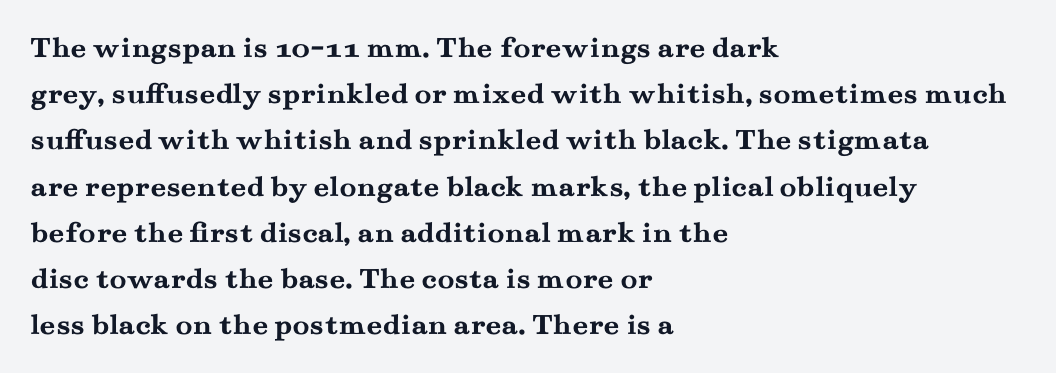
Q: Is the text bold? A: Yes.
Q: Is the text italic (slanted)? A: No, it is upright.
Q: Is the typeface a serif or a sans-serif typeface? A: Serif.
Q: Is the text underlined? A: No.
Q: How is the paragraph aligned? A: Left-aligned.
Q: Is the spacing between letters normal or unusually wide? A: Normal.
Q: Is the spacing between lines tight, normal or loose? A: Normal.
Q: Width (condensed, normal, or wide)? A: Wide.
Q: Stroke contrast? A: Medium.
Q: x-height? A: Small.
Q: Monospaced? A: No.
